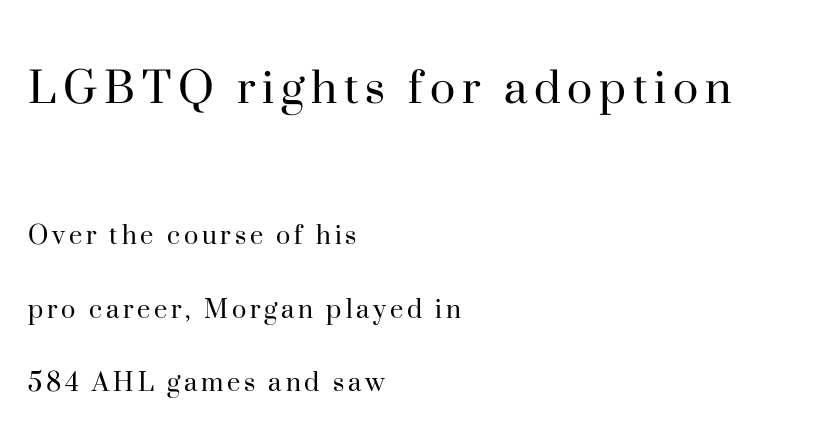
The setting favours the left margin, as ordinary paragraphs usually do. Has an underline been added? It has not. Is the type heavy? It reads as light-to-regular instead. Here the designer chose a conventional face with non-uniform glyph widths. I'd call this a serif setting — the letters wear small feet. The passage shown begins with its larger block and ends with its smaller one.
